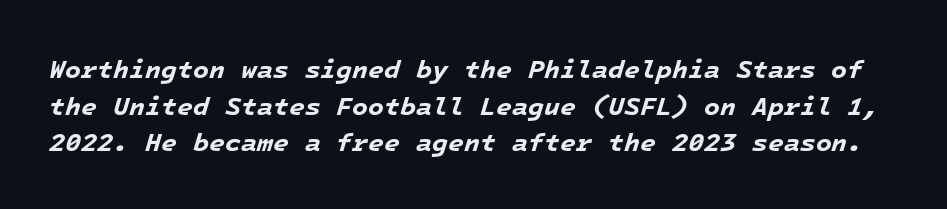
{"italic": "yes", "lean": "right", "slant_degrees": 16, "bold": "yes", "underline": "no", "line_spacing": "normal", "line_spacing_ratio": 1.41, "letter_spacing": "normal", "letter_spacing_em": 0.0, "glyph_px": 26}
